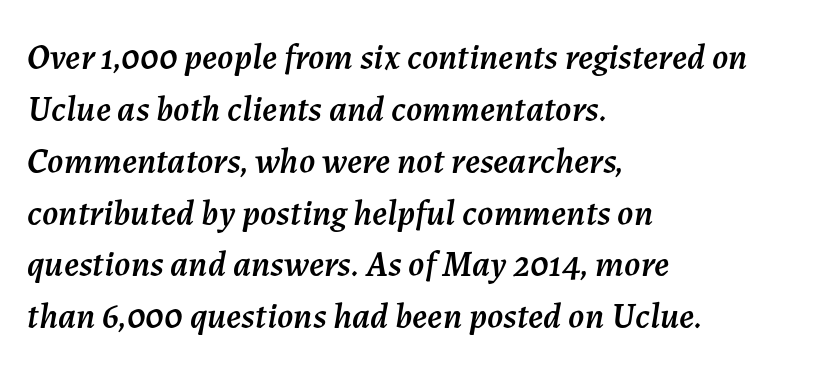
Q: Is the text italic (slanted)? A: Yes, it leans right by about 7 degrees.
Q: Is the text underlined? A: No.
Q: How is the paragraph aligned? A: Left-aligned.
Q: Is the spacing between letters normal or unusually wide? A: Normal.
Q: Is the spacing between lines tight, normal or loose? A: Normal.
Q: Width (condensed, normal, or wide)? A: Normal.
Q: Stroke contrast? A: Medium.
Q: x-height? A: Medium.
Q: Monospaced? A: No.
